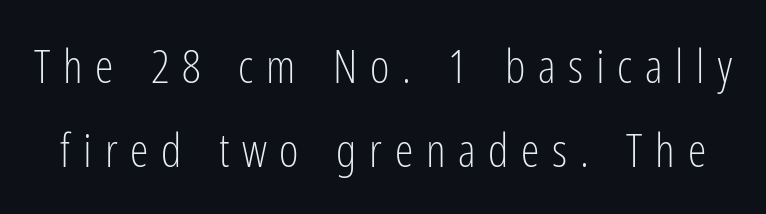
Q: Is the text bold? A: No.
Q: Is the text italic (slanted)? A: No, it is upright.
Q: Is the typeface a serif or a sans-serif typeface? A: Sans-serif.
Q: Is the text underlined? A: No.
Q: Is the spacing between letters normal or unusually wide? A: Unusually wide.
Q: Width (condensed, normal, or wide)? A: Condensed.
Q: Stroke contrast? A: Low.
Q: x-height? A: Medium.
Q: Monospaced? A: No.
